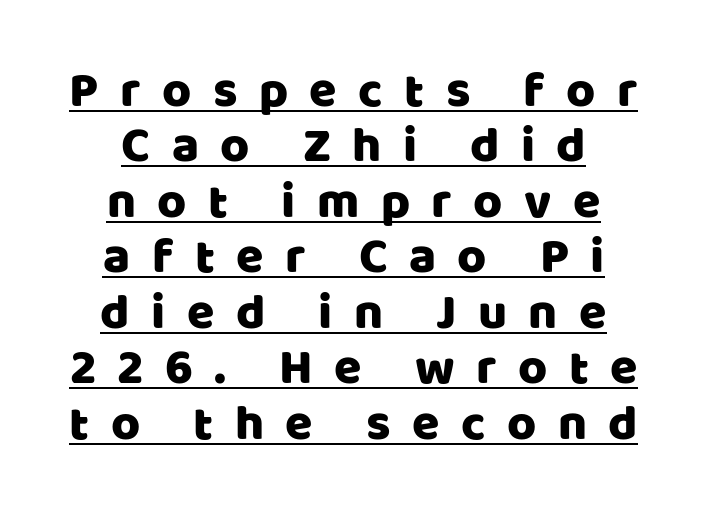
{"serif": "no", "italic": "no", "width": "normal", "stroke_contrast": "low", "x_height": "large", "monospaced": "no", "underline": "yes", "align": "center", "line_spacing": "tight", "line_spacing_ratio": 1.11, "letter_spacing": "wide", "letter_spacing_em": 0.43, "glyph_px": 50}
